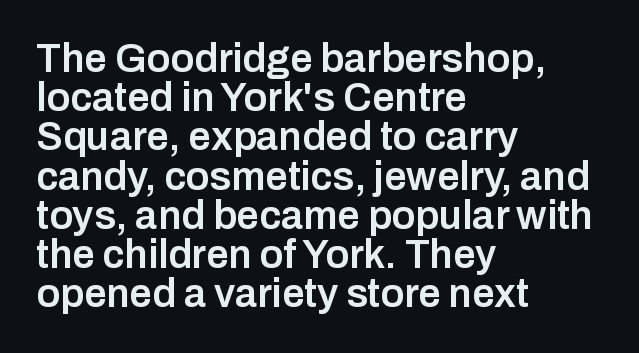
Q: Is the text bold? A: Semi-bold.
Q: Is the text italic (slanted)? A: No, it is upright.
Q: Is the typeface a serif or a sans-serif typeface? A: Sans-serif.
Q: Is the text underlined? A: No.
Q: How is the paragraph aligned? A: Left-aligned.
Q: Is the spacing between letters normal or unusually wide? A: Normal.
Q: Is the spacing between lines tight, normal or loose? A: Tight.
Q: Width (condensed, normal, or wide)? A: Normal.
Q: Stroke contrast? A: Low.
Q: x-height? A: Medium.
Q: Monospaced? A: No.
